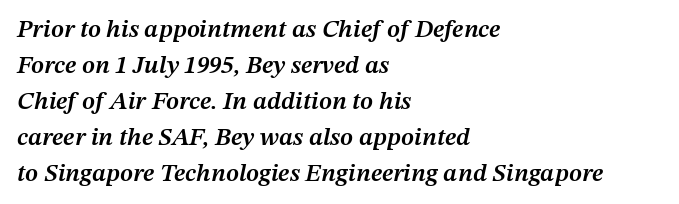
The sample has been set in demibold, a notch under bold. The lines are quadded left. The passage shown has conventional tracking throughout. You can tell it's italic because the verticals aren't actually vertical. If you measured baseline to baseline, you'd find a middling distance. The strip under each line holds only bare page.
